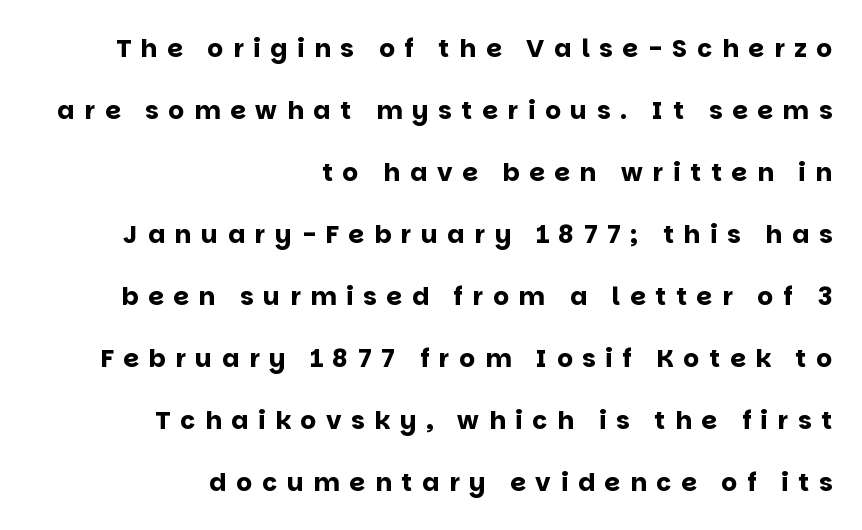
{"italic": "no", "bold": "yes", "underline": "no", "align": "right", "line_spacing": "loose", "line_spacing_ratio": 2.48, "letter_spacing": "wide", "letter_spacing_em": 0.39, "glyph_px": 25}
